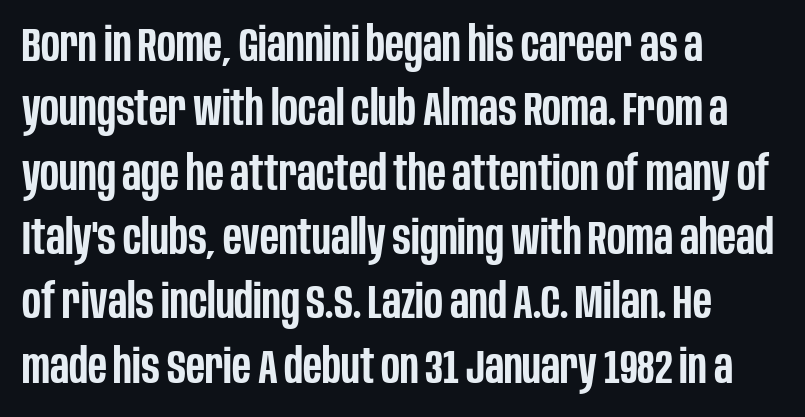
{"serif": "no", "italic": "no", "bold": "semi", "weight": "semibold", "width": "condensed", "stroke_contrast": "low", "x_height": "large", "monospaced": "no", "underline": "no", "align": "left", "line_spacing": "normal", "line_spacing_ratio": 1.34, "letter_spacing": "normal", "letter_spacing_em": 0.0, "glyph_px": 48}
